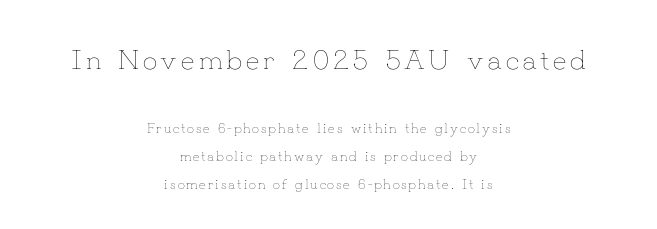
{"italic": "no", "bold": "no", "weight": "thin", "width": "normal", "stroke_contrast": "low", "x_height": "small", "monospaced": "no", "underline": "no", "align": "center", "line_spacing": "loose", "line_spacing_ratio": 1.99, "larger_block": "first", "size_ratio": 2.07, "glyph_px": 29}
